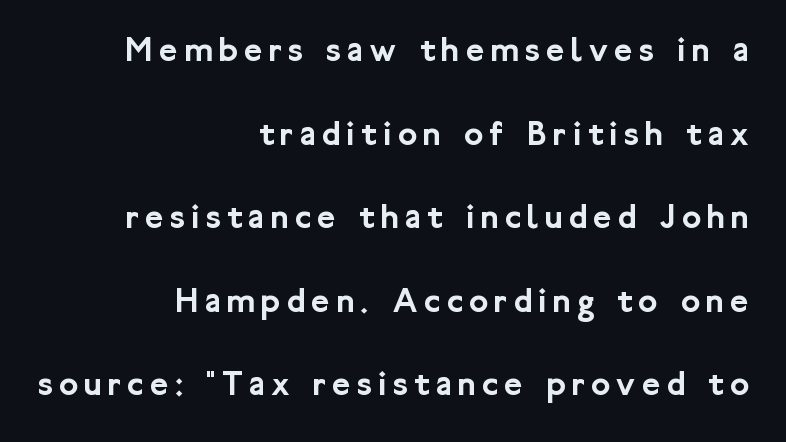
{"serif": "no", "italic": "no", "width": "normal", "stroke_contrast": "low", "x_height": "medium", "monospaced": "no", "underline": "no", "align": "right", "line_spacing": "loose", "line_spacing_ratio": 2.32, "glyph_px": 36}
